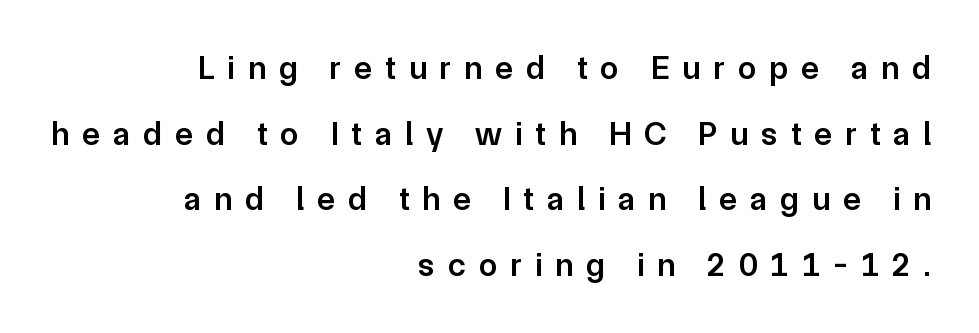
Q: Is the text bold? A: Semi-bold.
Q: Is the text italic (slanted)? A: No, it is upright.
Q: Is the typeface a serif or a sans-serif typeface? A: Sans-serif.
Q: Is the text underlined? A: No.
Q: How is the paragraph aligned? A: Right-aligned.
Q: Is the spacing between letters normal or unusually wide? A: Unusually wide.
Q: Is the spacing between lines tight, normal or loose? A: Loose.
Q: Width (condensed, normal, or wide)? A: Normal.
Q: Stroke contrast? A: Low.
Q: x-height? A: Medium.
Q: Monospaced? A: No.
